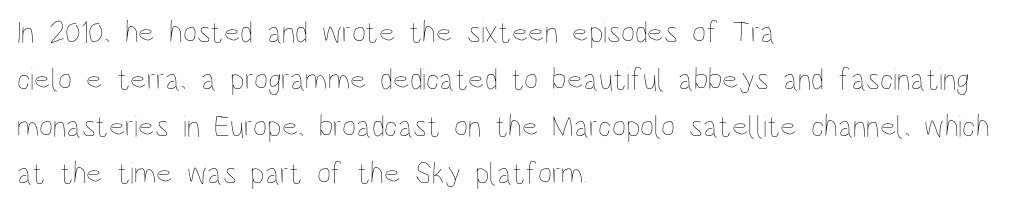
Q: Is the text bold? A: No.
Q: Is the text italic (slanted)? A: No, it is upright.
Q: Is the text underlined? A: No.
Q: How is the paragraph aligned? A: Left-aligned.
Q: Is the spacing between letters normal or unusually wide? A: Normal.
Q: Is the spacing between lines tight, normal or loose? A: Normal.
Q: Width (condensed, normal, or wide)? A: Condensed.
Q: Stroke contrast? A: Low.
Q: x-height? A: Large.
Q: Monospaced? A: No.
